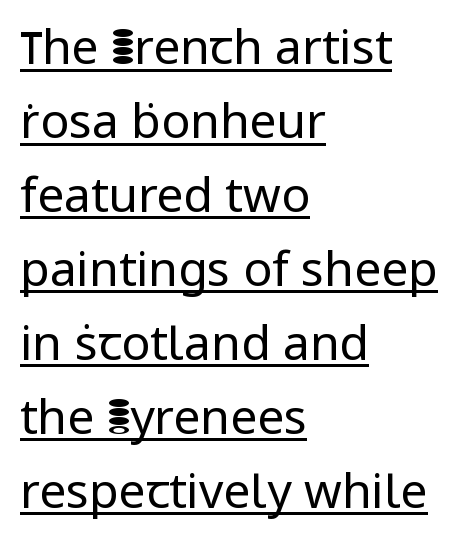
Q: Is the text bold? A: No.
Q: Is the text italic (slanted)? A: No, it is upright.
Q: Is the typeface a serif or a sans-serif typeface? A: Sans-serif.
Q: Is the text underlined? A: Yes.
Q: How is the paragraph aligned? A: Left-aligned.
Q: Is the spacing between letters normal or unusually wide? A: Normal.
Q: Is the spacing between lines tight, normal or loose? A: Normal.
Q: Width (condensed, normal, or wide)? A: Normal.
Q: Stroke contrast? A: Low.
Q: x-height? A: Medium.
Q: Monospaced? A: No.
